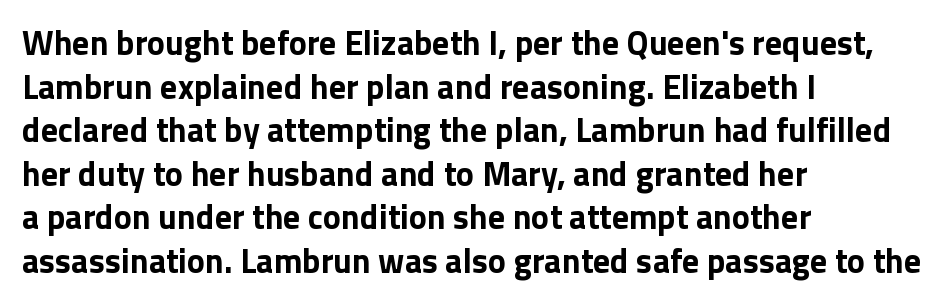
Quick note: not italic, upright. Nothing sits at the stroke ends, so this counts as sans-serif. Horizontally, the lines are justified to the leading edge only. Does the weight exceed regular? Yes, all the way to bold. Honestly, the letter spacing is just normal — you wouldn't notice it.
